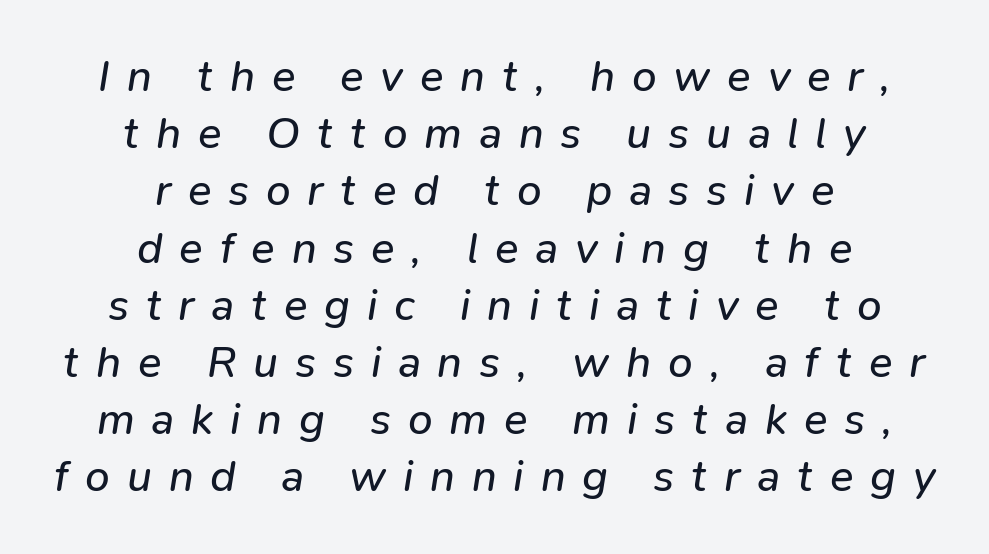
Does the leading feel generous? No, just average. Descender tails drop into unmarked territory. Rendered with sloped, italic letterforms. These lines are rendered in a variable-pitch font.
